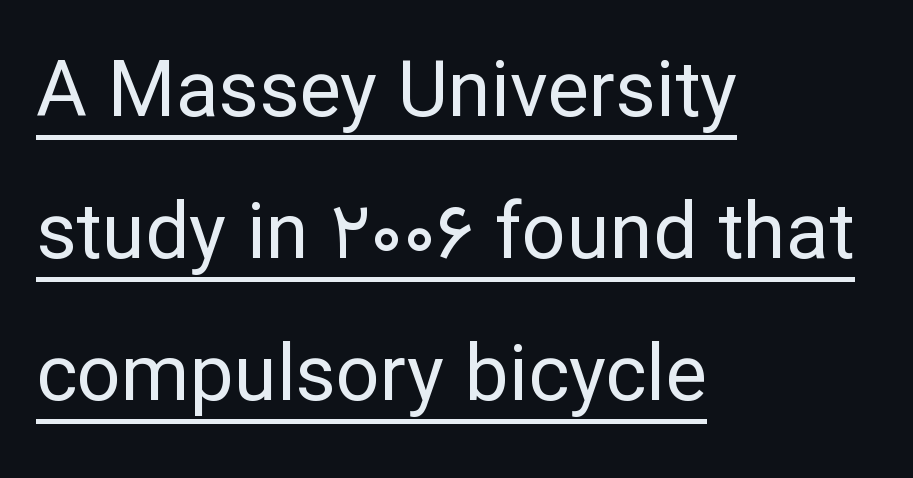
The paragraph shown leans on its left margin. Proportional: the letters do not fall into vertical columns. A roman cut, with each character standing at attention. Nope, no serifs anywhere on these letters. Stems here are at most as thick as an everyday book face.
